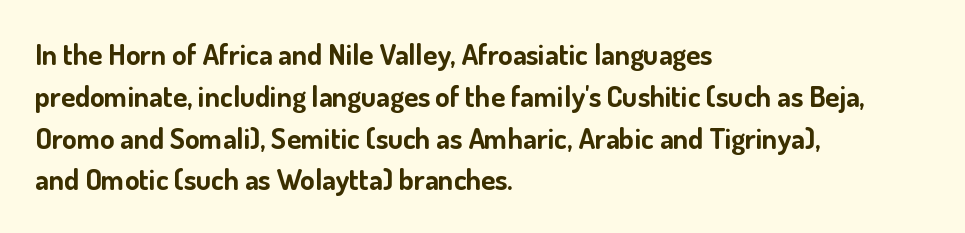
Q: Is the text bold? A: Yes.
Q: Is the text italic (slanted)? A: No, it is upright.
Q: Is the typeface a serif or a sans-serif typeface? A: Sans-serif.
Q: Is the text underlined? A: No.
Q: How is the paragraph aligned? A: Left-aligned.
Q: Is the spacing between letters normal or unusually wide? A: Normal.
Q: Is the spacing between lines tight, normal or loose? A: Normal.
Q: Width (condensed, normal, or wide)? A: Normal.
Q: Stroke contrast? A: Low.
Q: x-height? A: Small.
Q: Monospaced? A: No.
